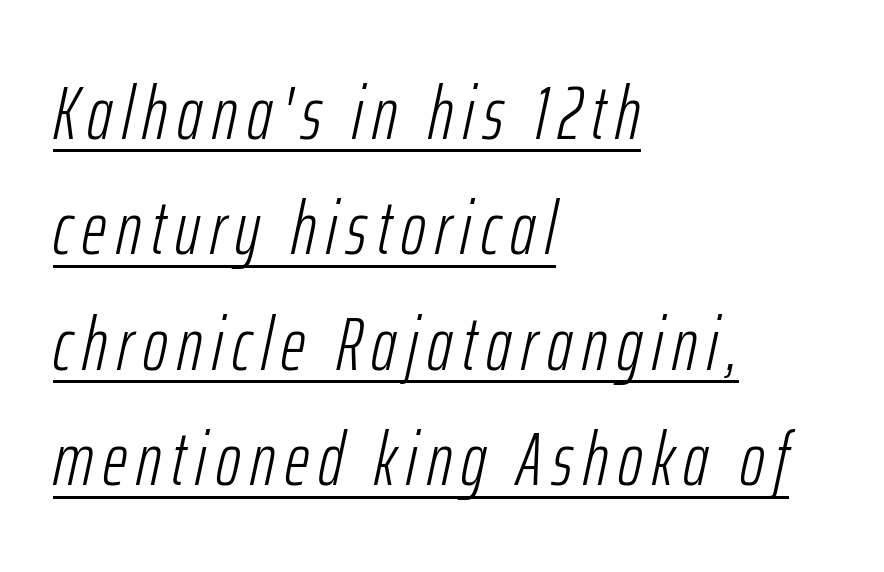
The setting favours the left margin, as ordinary paragraphs usually do. Varying glyph widths throughout — classic text-font behaviour. Designer's note — italics engaged. A typesetter would call this leading conventional body-copy spacing.
